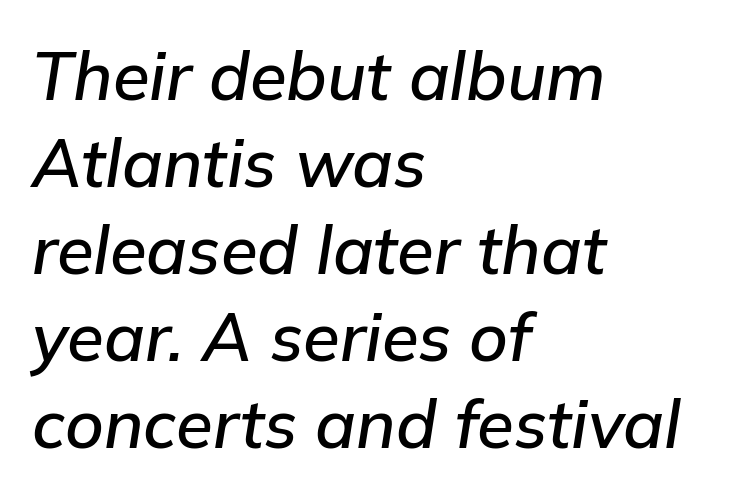
{"italic": "yes", "lean": "right", "slant_degrees": 9, "width": "normal", "stroke_contrast": "low", "x_height": "medium", "monospaced": "no", "underline": "no", "align": "left", "line_spacing": "normal", "line_spacing_ratio": 1.3, "letter_spacing": "normal", "letter_spacing_em": 0.0, "glyph_px": 67}
